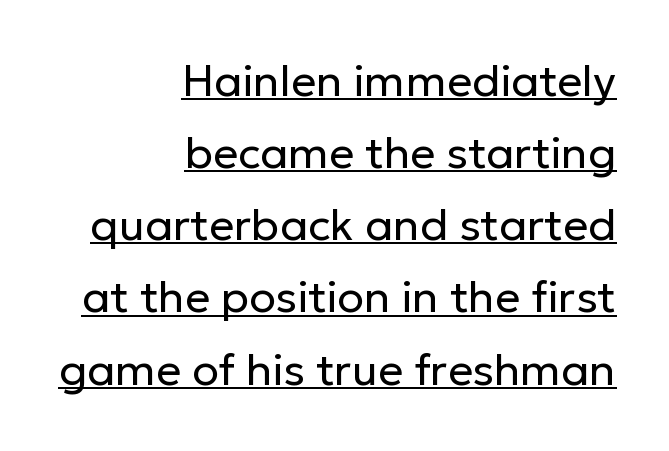
Baseline-to-baseline distance is the conventional proportion of letter height. Caption: face not bold, strokes unweighted. The font's upright variant was chosen for this text. The rendering uses natural spacing where letterforms have individual widths.
